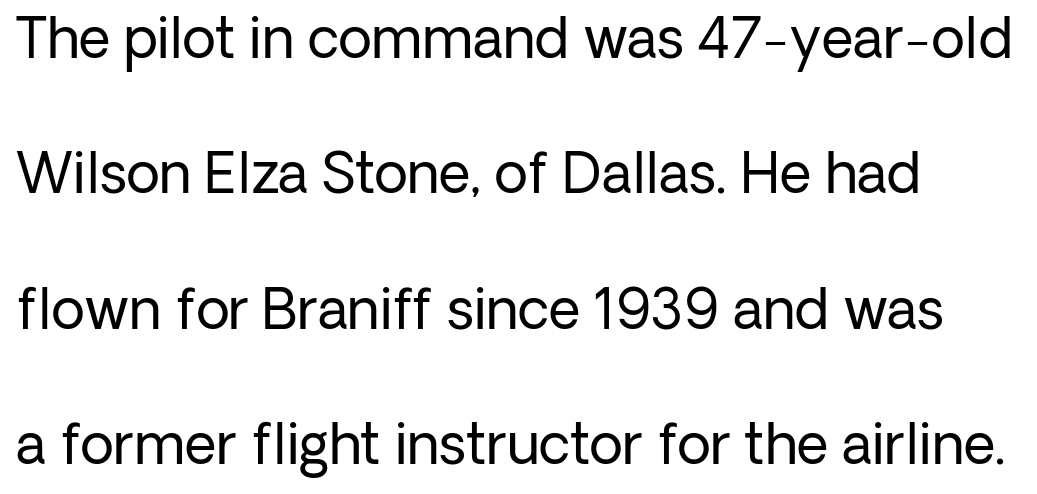
The font sits on the lighter half of the weight spectrum, regular included. A typesetter would mark this as roman, not italic. Plain, unruled lines of type. This is sans-serif lettering, the kind often seen on screens and signage.
